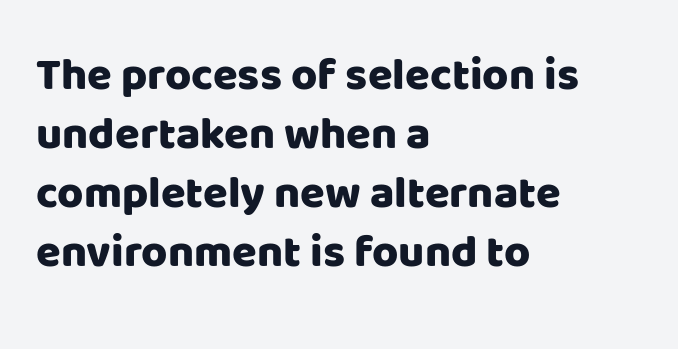
Q: Is the text italic (slanted)? A: No, it is upright.
Q: Is the typeface a serif or a sans-serif typeface? A: Sans-serif.
Q: Is the text underlined? A: No.
Q: How is the paragraph aligned? A: Left-aligned.
Q: Is the spacing between letters normal or unusually wide? A: Normal.
Q: Is the spacing between lines tight, normal or loose? A: Normal.
Q: Width (condensed, normal, or wide)? A: Normal.
Q: Stroke contrast? A: Low.
Q: x-height? A: Large.
Q: Monospaced? A: No.
